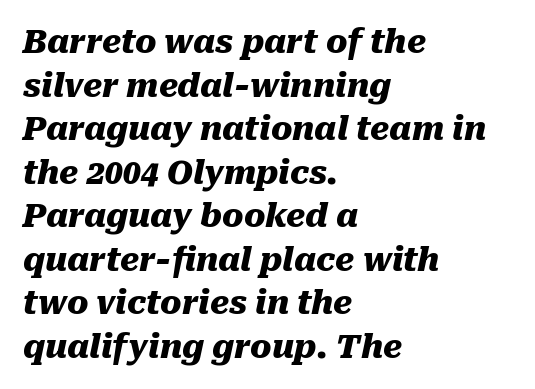
Q: Is the text bold? A: Yes.
Q: Is the text italic (slanted)? A: Yes, it leans right by about 10 degrees.
Q: Is the text underlined? A: No.
Q: How is the paragraph aligned? A: Left-aligned.
Q: Is the spacing between letters normal or unusually wide? A: Normal.
Q: Is the spacing between lines tight, normal or loose? A: Normal.
Q: Width (condensed, normal, or wide)? A: Normal.
Q: Stroke contrast? A: Medium.
Q: x-height? A: Medium.
Q: Monospaced? A: No.
